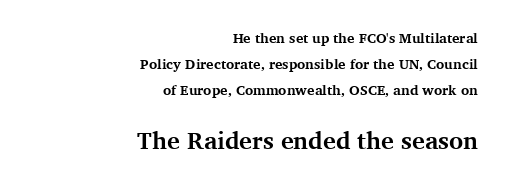
The image shows 24 px bold type, upright; set right-aligned, line spacing 1.85x, normal letter spacing, not underlined; the second (bottom) block is 1.71x larger.
